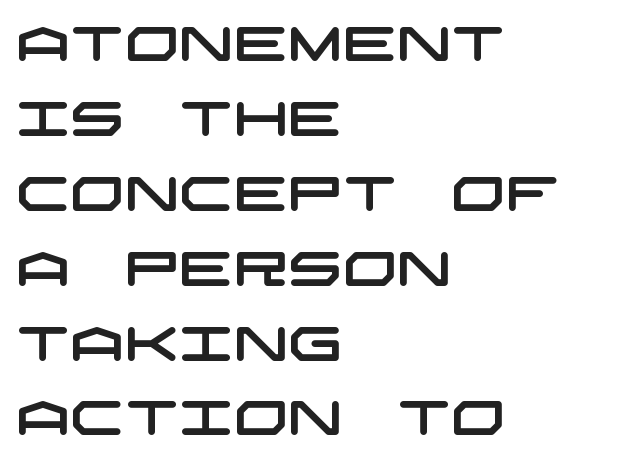
{"serif": "no", "width": "wide", "stroke_contrast": "low", "x_height": "large", "underline": "no", "align": "left", "line_spacing": "normal", "line_spacing_ratio": 1.56, "letter_spacing": "normal", "letter_spacing_em": 0.0, "glyph_px": 48}
